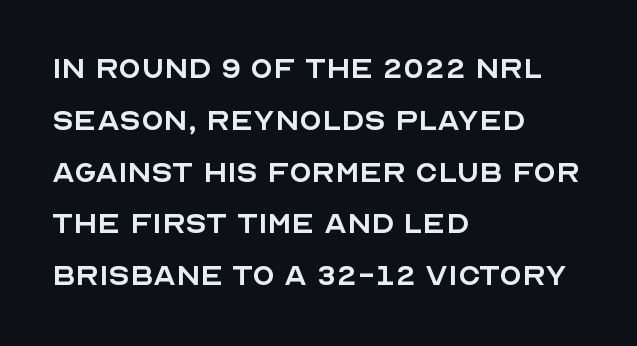
Q: Is the text bold? A: No.
Q: Is the text italic (slanted)? A: No, it is upright.
Q: Is the typeface a serif or a sans-serif typeface? A: Sans-serif.
Q: Is the text underlined? A: No.
Q: How is the paragraph aligned? A: Left-aligned.
Q: Is the spacing between letters normal or unusually wide? A: Normal.
Q: Is the spacing between lines tight, normal or loose? A: Normal.
Q: Width (condensed, normal, or wide)? A: Normal.
Q: x-height? A: Large.
Q: Monospaced? A: No.
